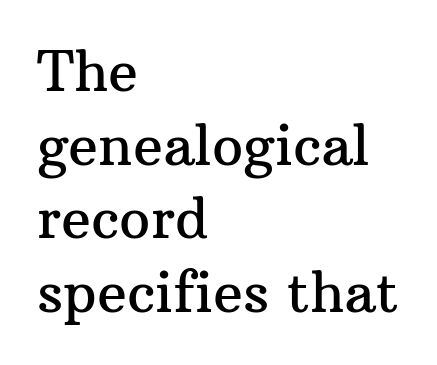
{"serif": "yes", "italic": "no", "width": "normal", "stroke_contrast": "medium", "x_height": "medium", "monospaced": "no", "underline": "no", "align": "left", "line_spacing": "normal", "line_spacing_ratio": 1.34, "letter_spacing": "normal", "letter_spacing_em": 0.0, "glyph_px": 55}
